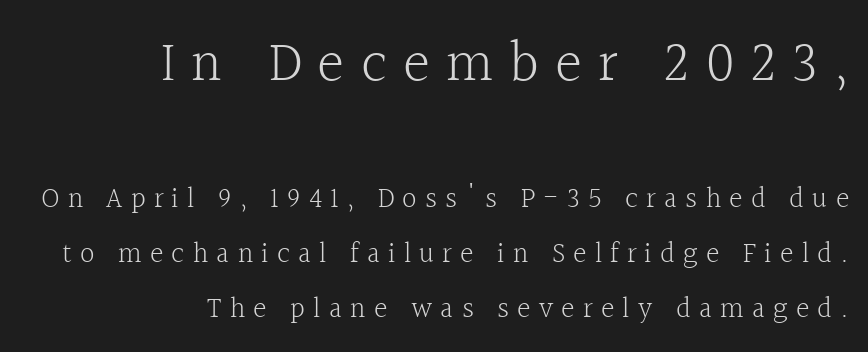
Small tapered or slab feet sit at the stroke ends, so this counts as serif. Ordinary non-slanted type is in use. You get the large type first, then a drop to smaller type. What's the leading like? Stretched, with rows far apart. The gaps between neighbouring characters are conspicuously large. A quiet, ordinary-to-light weight characterises the typeface.
